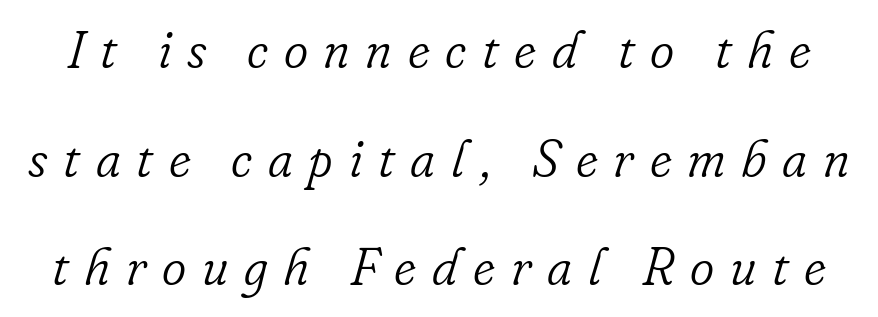
Q: Is the text bold? A: No.
Q: Is the text italic (slanted)? A: Yes, it leans right by about 16 degrees.
Q: Is the typeface a serif or a sans-serif typeface? A: Serif.
Q: Is the text underlined? A: No.
Q: Is the spacing between letters normal or unusually wide? A: Unusually wide.
Q: Is the spacing between lines tight, normal or loose? A: Loose.
Q: Width (condensed, normal, or wide)? A: Normal.
Q: Stroke contrast? A: Low.
Q: x-height? A: Small.
Q: Monospaced? A: No.
